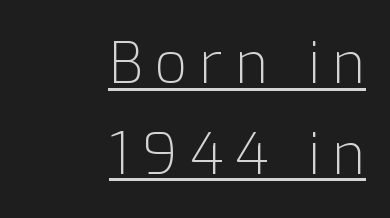
{"serif": "no", "italic": "no", "bold": "no", "weight": "light", "width": "normal", "stroke_contrast": "low", "x_height": "medium", "monospaced": "no", "underline": "yes", "align": "right", "line_spacing": "normal", "line_spacing_ratio": 1.59, "letter_spacing": "wide", "letter_spacing_em": 0.21, "glyph_px": 57}
